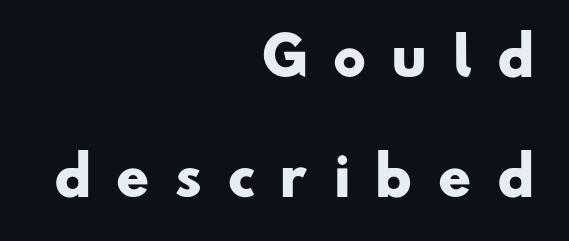
The paragraph shown leans on its right margin. Notice the wide empty band between every row — that's loose leading. The passage shown is typeset with a sans-serif family. A typesetter would call this proportional, since set widths differ per character. These words are printed bold, with thick strokes throughout. Loose tracking; the words dissolve into strings of separated letters.
